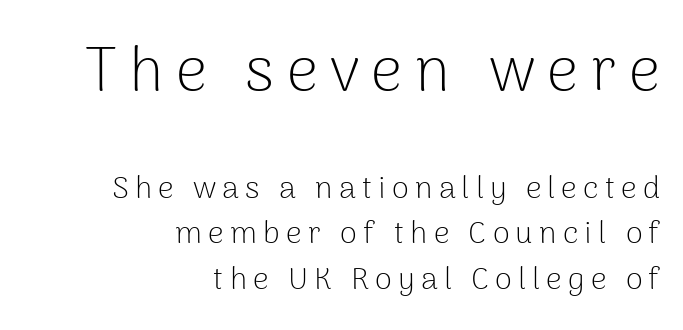
The horizontal fit of the characters is loose and conspicuously gappy. Character size in the leading block exceeds that of the trailing block. The letters look calm and open, with moderate or lighter stems. Note the varied advance widths — an 'i' is clearly narrower than an 'm'. These lines are composed in type without serifs.
